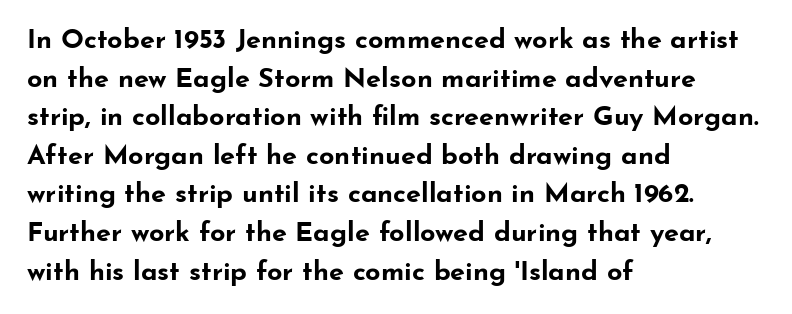
{"italic": "no", "bold": "yes", "underline": "no", "align": "left", "line_spacing": "normal", "line_spacing_ratio": 1.43, "letter_spacing": "normal", "letter_spacing_em": 0.0, "glyph_px": 27}
